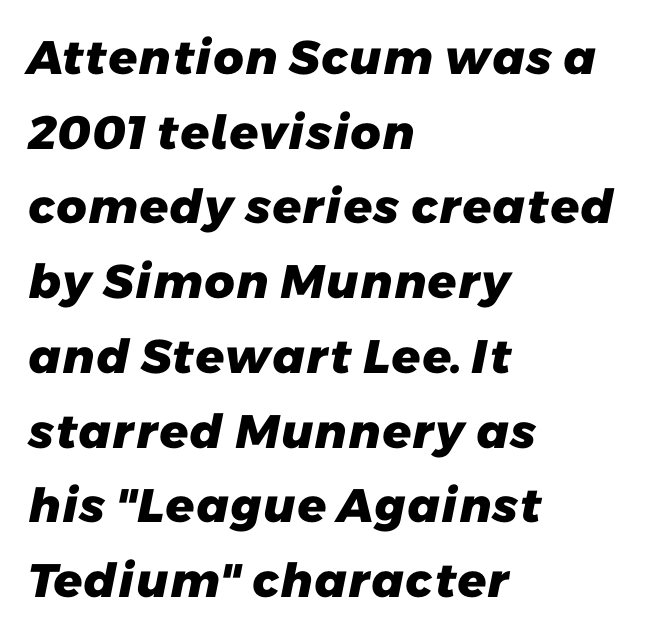
{"serif": "no", "bold": "yes", "weight": "heavy", "width": "normal", "stroke_contrast": "low", "x_height": "medium", "monospaced": "no", "underline": "no", "align": "left", "line_spacing": "normal", "line_spacing_ratio": 1.59, "letter_spacing": "normal", "letter_spacing_em": 0.0, "glyph_px": 47}
